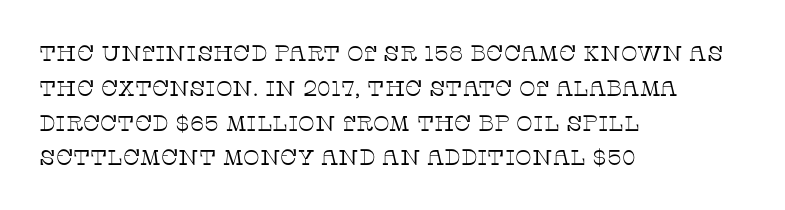
All the whitespace from short lines collects on the right. No extra tracking has been applied to these lines. Characters remain perfectly vertical along every line. The space beneath each line is pristine and unruled. Vertical stems look standard width or narrower in stroke.
